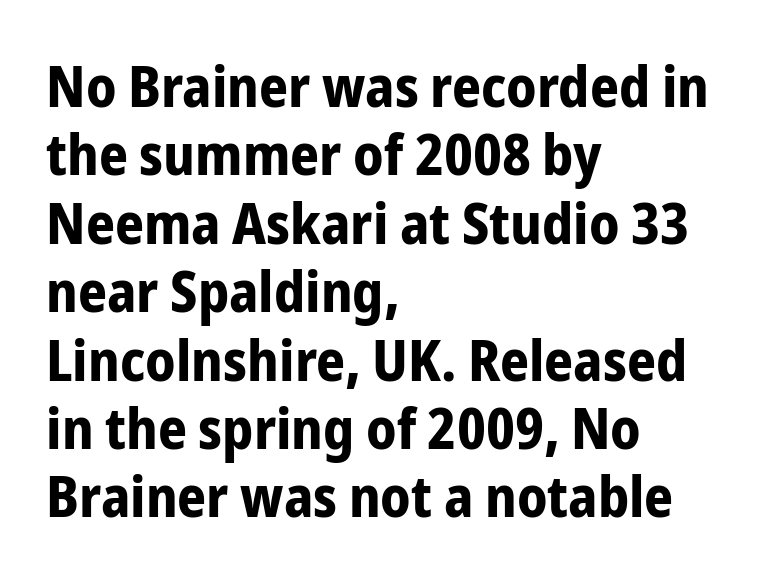
Letter spacing: default. The strokes are fattened all the way to bold. Proportional: the letters do not fall into vertical columns. Horizontally, the lines are justified to the leading edge only. Check the space under the baseline: it is left empty. Italic: no, the glyphs are upright roman.
